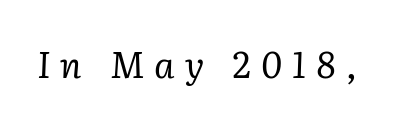
Q: Is the text bold? A: No.
Q: Is the text italic (slanted)? A: Yes, it leans right by about 2 degrees.
Q: Is the typeface a serif or a sans-serif typeface? A: Serif.
Q: Is the text underlined? A: No.
Q: Is the spacing between letters normal or unusually wide? A: Unusually wide.
Q: Width (condensed, normal, or wide)? A: Normal.
Q: Stroke contrast? A: Low.
Q: x-height? A: Medium.
Q: Monospaced? A: No.
